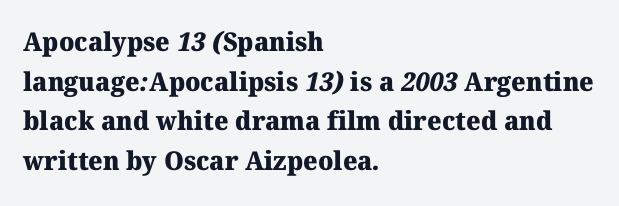
The image shows 26 px bold type; set left-aligned, normal line spacing (1.52x), normal letter spacing, not underlined.
